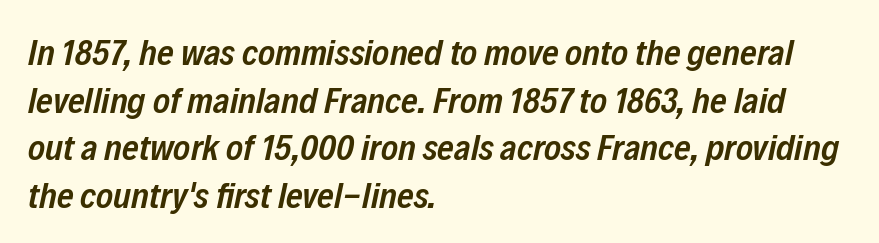
The image shows 36 px semibold, condensed type, italic (leaning right); set left-aligned, normal line spacing (1.32x), normal letter spacing, not underlined; low stroke contrast and a medium x-height.
